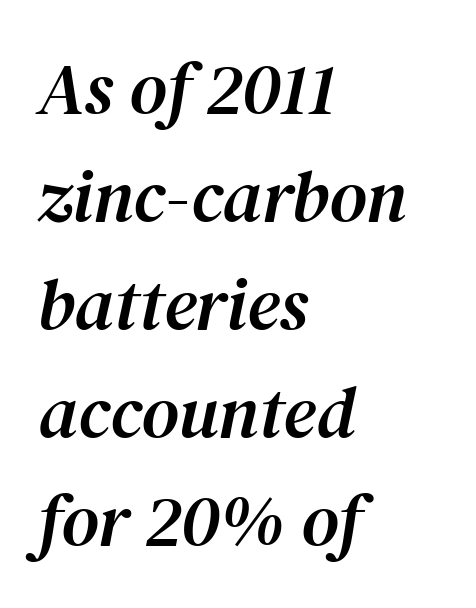
Q: Is the text italic (slanted)? A: Yes, it leans right by about 12 degrees.
Q: Is the typeface a serif or a sans-serif typeface? A: Serif.
Q: Is the text underlined? A: No.
Q: How is the paragraph aligned? A: Left-aligned.
Q: Is the spacing between letters normal or unusually wide? A: Normal.
Q: Is the spacing between lines tight, normal or loose? A: Normal.
Q: Width (condensed, normal, or wide)? A: Normal.
Q: Stroke contrast? A: Medium.
Q: x-height? A: Medium.
Q: Monospaced? A: No.
